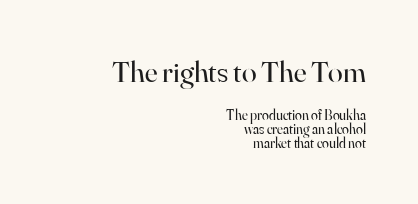
Does extra space separate the letters? No, they use regular spacing. How would I describe the line gaps? Narrow and economical. The rendering shrinks the type as you move from the upper chunk to the lower. The glyphs in this specimen are seriffed. Horizontal alignment here is rightward, an uncommon choice for prose. Counters stay open thanks to moderate or lighter strokes.
